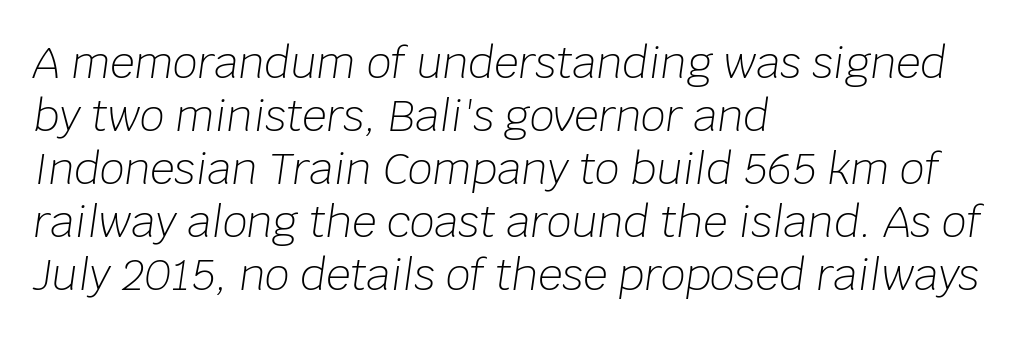
{"italic": "yes", "lean": "right", "slant_degrees": 8, "bold": "no", "weight": "light", "width": "normal", "stroke_contrast": "low", "x_height": "large", "monospaced": "no", "underline": "no", "align": "left", "line_spacing_ratio": 1.23, "letter_spacing": "normal", "letter_spacing_em": 0.0, "glyph_px": 43}
